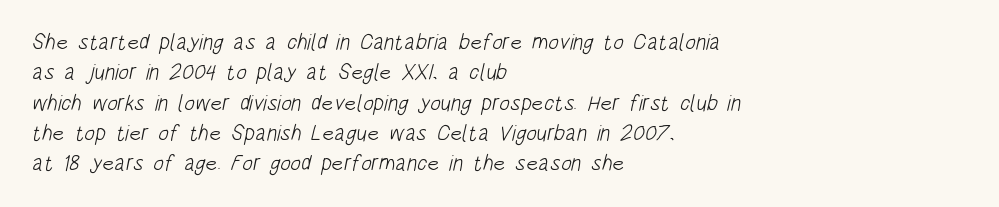
The image shows 22 px text type; set left-aligned, normal line spacing (1.38x), normal letter spacing, not underlined.
